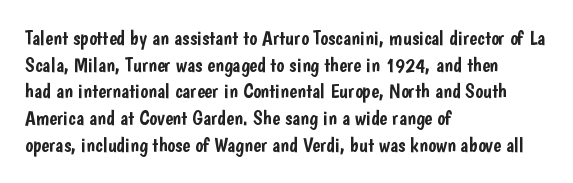
Successive baselines arrive at the customary interval. The space directly below the letters is spotless. The face used here is rendered with its standard letterfit. The rendering anchors every line to the left-hand side.
